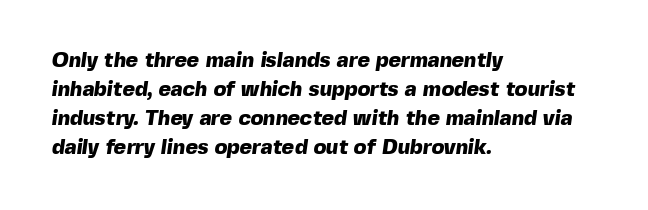
{"bold": "yes", "underline": "no", "align": "left", "line_spacing": "normal", "line_spacing_ratio": 1.38, "letter_spacing": "normal", "letter_spacing_em": 0.0, "glyph_px": 21}
